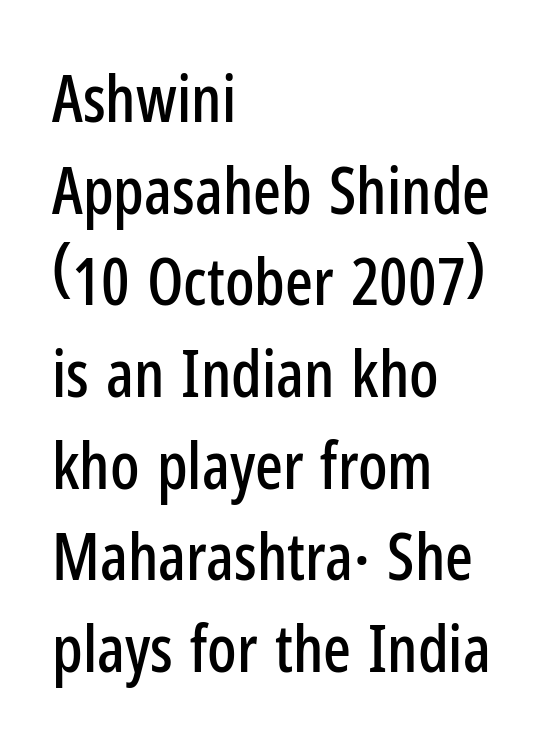
{"serif": "no", "italic": "no", "width": "condensed", "stroke_contrast": "low", "x_height": "medium", "monospaced": "no", "underline": "no", "align": "left", "line_spacing": "normal", "line_spacing_ratio": 1.41, "letter_spacing": "normal", "letter_spacing_em": 0.0, "glyph_px": 65}
